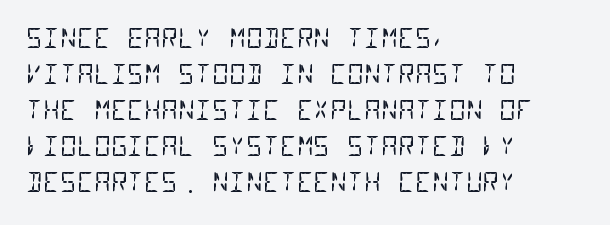
The image shows 26 px text type; set left-aligned, normal line spacing (1.38x), normal letter spacing, not underlined.
